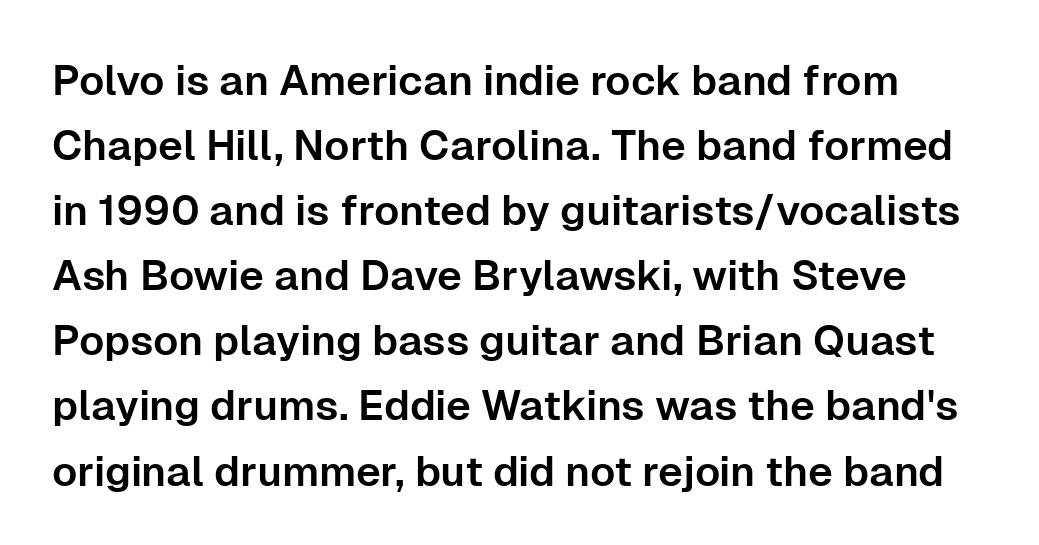
The zone under the glyphs is completely vacant. The lettering stays uniformly vertical, giving the passage a roman look. This sample has the flowing, uneven cadence of proportional lettering. The designer went with a sans here, leaving each stem footless.
